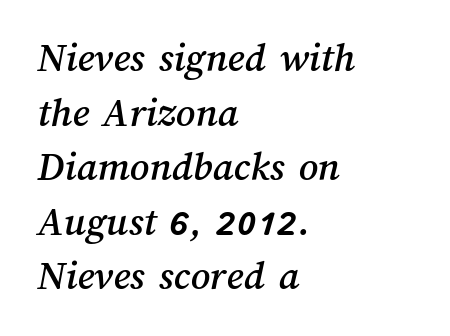
Q: Is the text underlined? A: No.
Q: How is the paragraph aligned? A: Left-aligned.
Q: Is the spacing between letters normal or unusually wide? A: Normal.
Q: Is the spacing between lines tight, normal or loose? A: Normal.
Q: Width (condensed, normal, or wide)? A: Normal.
Q: Stroke contrast? A: Medium.
Q: x-height? A: Medium.
Q: Monospaced? A: No.
